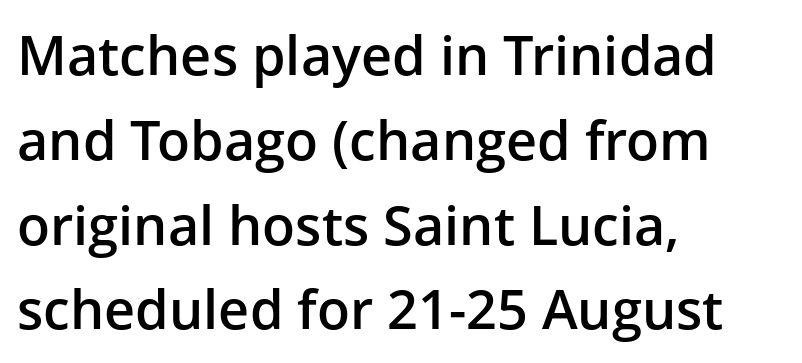
Q: Is the text bold? A: Semi-bold.
Q: Is the text italic (slanted)? A: No, it is upright.
Q: Is the typeface a serif or a sans-serif typeface? A: Sans-serif.
Q: Is the text underlined? A: No.
Q: How is the paragraph aligned? A: Left-aligned.
Q: Is the spacing between letters normal or unusually wide? A: Normal.
Q: Is the spacing between lines tight, normal or loose? A: Normal.
Q: Width (condensed, normal, or wide)? A: Normal.
Q: Stroke contrast? A: Low.
Q: x-height? A: Medium.
Q: Monospaced? A: No.
